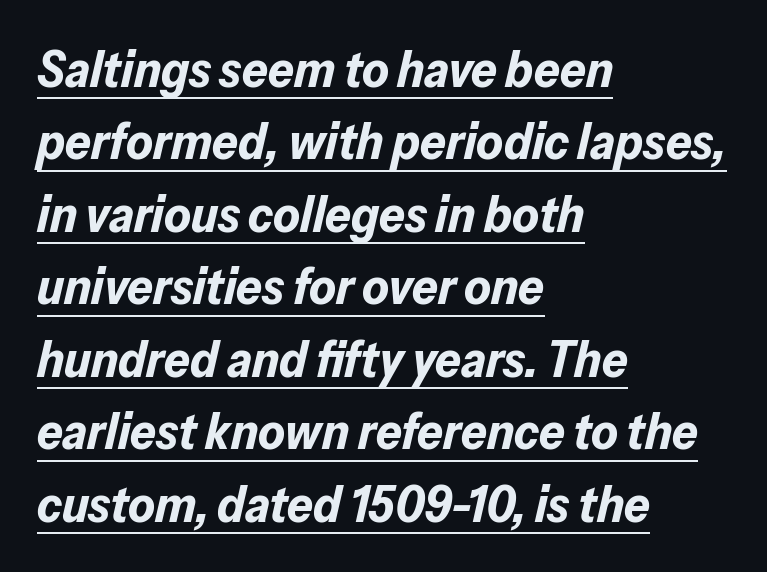
The lettering tilts uniformly, giving the passage an italic look. In designer terms, the underline attribute is active on this setting. Strong, thick strokes mark this as bold type. The rendering uses a moderate line-height, typical for paragraphs.
